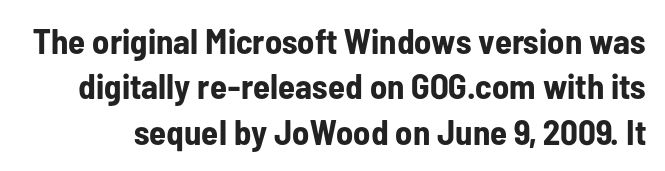
Q: Is the text bold? A: Yes.
Q: Is the text italic (slanted)? A: No, it is upright.
Q: Is the typeface a serif or a sans-serif typeface? A: Sans-serif.
Q: Is the text underlined? A: No.
Q: Is the spacing between letters normal or unusually wide? A: Normal.
Q: Is the spacing between lines tight, normal or loose? A: Normal.
Q: Width (condensed, normal, or wide)? A: Condensed.
Q: Stroke contrast? A: Low.
Q: x-height? A: Medium.
Q: Monospaced? A: No.
